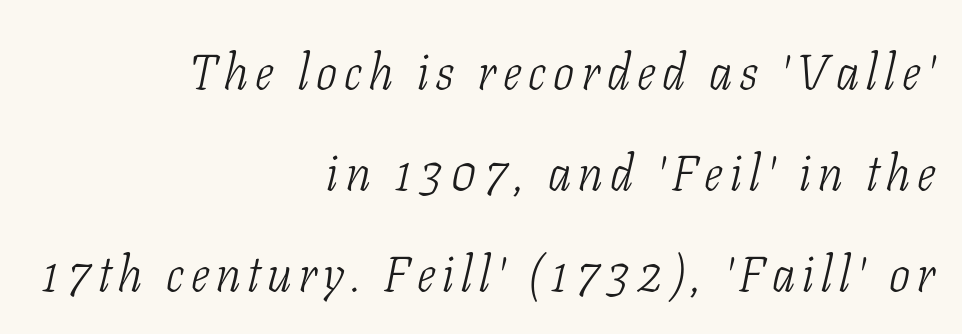
The image shows 50 px light, condensed serif type, italic (leaning right); set right-aligned, loose line spacing (2.02x), not underlined; low stroke contrast and a medium x-height.
